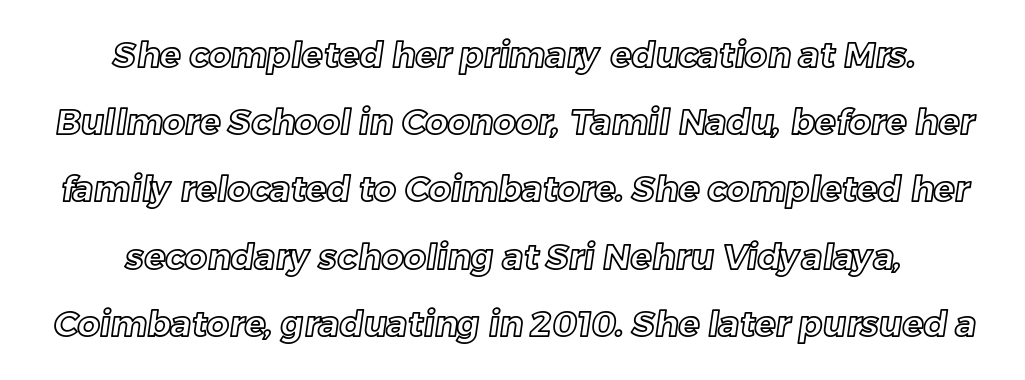
Q: Is the text underlined? A: No.
Q: How is the paragraph aligned? A: Centered.
Q: Is the spacing between letters normal or unusually wide? A: Normal.
Q: Is the spacing between lines tight, normal or loose? A: Loose.
Q: Width (condensed, normal, or wide)? A: Normal.
Q: x-height? A: Medium.
Q: Monospaced? A: No.
